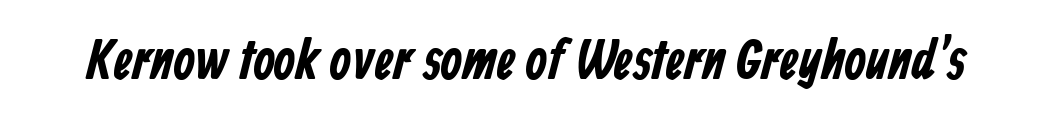
Q: Is the text bold? A: Yes.
Q: Is the typeface a serif or a sans-serif typeface? A: Sans-serif.
Q: Is the text underlined? A: No.
Q: Is the spacing between letters normal or unusually wide? A: Normal.
Q: Width (condensed, normal, or wide)? A: Condensed.
Q: Stroke contrast? A: Low.
Q: x-height? A: Medium.
Q: Monospaced? A: No.
